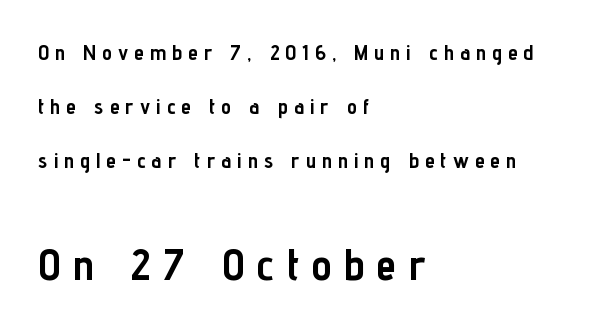
Q: Is the text bold? A: Yes.
Q: Is the text italic (slanted)? A: No, it is upright.
Q: Is the typeface a serif or a sans-serif typeface? A: Sans-serif.
Q: Is the text underlined? A: No.
Q: How is the paragraph aligned? A: Left-aligned.
Q: Is the spacing between letters normal or unusually wide? A: Unusually wide.
Q: Is the spacing between lines tight, normal or loose? A: Loose.
Q: Which block of text is set in a larger size, the first (top) or the second (bottom)? A: The second (bottom) one.
Q: Width (condensed, normal, or wide)? A: Condensed.
Q: Stroke contrast? A: Low.
Q: x-height? A: Medium.
Q: Monospaced? A: No.
